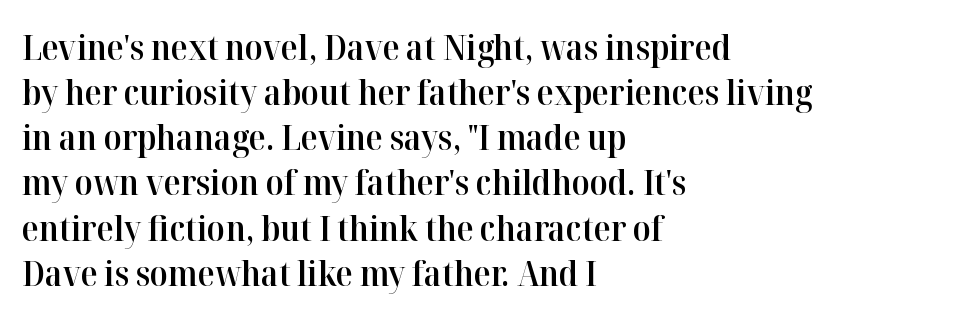
{"serif": "yes", "italic": "no", "bold": "semi", "weight": "semibold", "width": "normal", "stroke_contrast": "high", "x_height": "medium", "monospaced": "no", "underline": "no", "align": "left", "line_spacing": "normal", "line_spacing_ratio": 1.29, "letter_spacing": "normal", "letter_spacing_em": 0.0, "glyph_px": 35}
